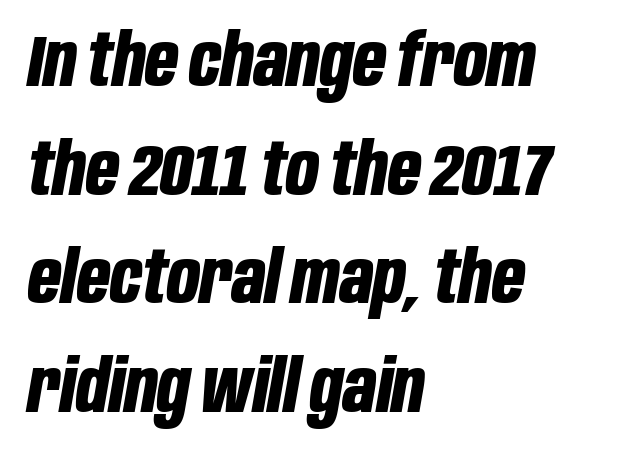
If you measured baseline to baseline, you'd find a middling distance. The axis of the letterforms is tilted away from vertical. A typesetter would call this zero additional tracking. Does the weight exceed regular? Yes, all the way to bold. A typesetter would call this proportional, since set widths differ per character.
